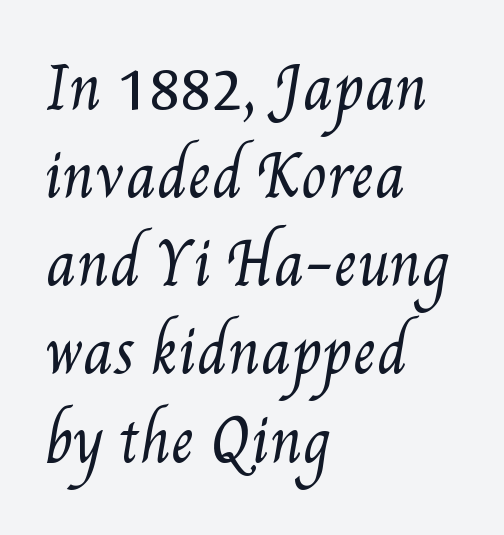
Letter spacing: default. The rendering uses natural spacing where letterforms have individual widths. Stroke thickness stays within the range of a standard reading face or lighter. The ragged edge is on the right, which tells us the setting is flush left. Quick note: interline space is typical.
